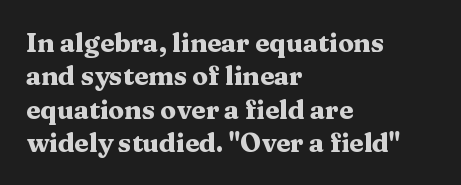
In terms of posture, this sample is upright. Look at the stroke-to-counter ratio: heavy, a bold. Notice how descenders clear the ascenders below comfortably — that's standard leading. The zone under the glyphs is completely vacant. The rendering keeps characters at their native spacing.
